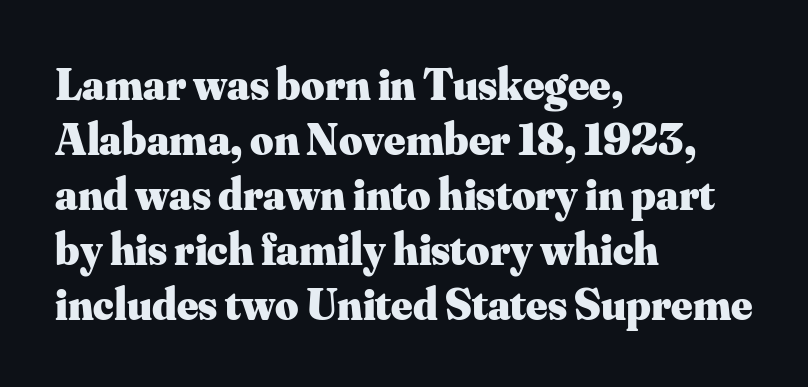
Q: Is the text bold? A: Yes.
Q: Is the text italic (slanted)? A: No, it is upright.
Q: Is the typeface a serif or a sans-serif typeface? A: Serif.
Q: Is the text underlined? A: No.
Q: How is the paragraph aligned? A: Left-aligned.
Q: Is the spacing between letters normal or unusually wide? A: Normal.
Q: Width (condensed, normal, or wide)? A: Normal.
Q: Stroke contrast? A: Medium.
Q: x-height? A: Small.
Q: Monospaced? A: No.
